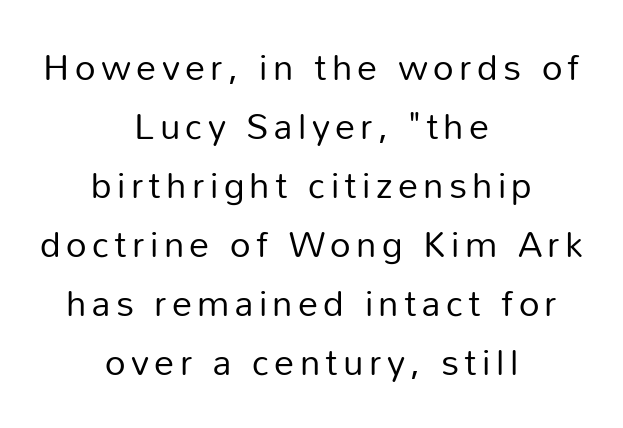
{"serif": "no", "italic": "no", "bold": "no", "weight": "regular", "width": "normal", "stroke_contrast": "low", "x_height": "medium", "monospaced": "no", "underline": "no", "align": "center", "line_spacing": "normal", "line_spacing_ratio": 1.64, "glyph_px": 36}
